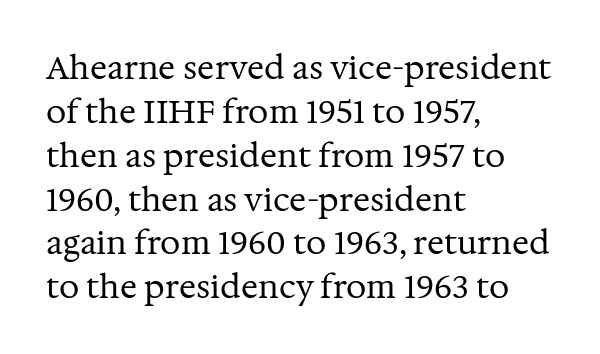
Q: Is the text bold? A: No.
Q: Is the text italic (slanted)? A: No, it is upright.
Q: Is the typeface a serif or a sans-serif typeface? A: Serif.
Q: Is the text underlined? A: No.
Q: How is the paragraph aligned? A: Left-aligned.
Q: Is the spacing between letters normal or unusually wide? A: Normal.
Q: Is the spacing between lines tight, normal or loose? A: Normal.
Q: Width (condensed, normal, or wide)? A: Normal.
Q: Stroke contrast? A: Medium.
Q: x-height? A: Medium.
Q: Monospaced? A: No.
